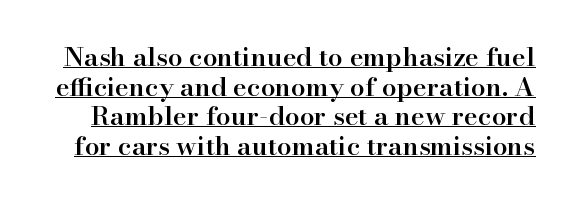
{"italic": "no", "bold": "semi", "underline": "yes", "line_spacing": "tight", "line_spacing_ratio": 1.14, "letter_spacing": "normal", "letter_spacing_em": 0.0, "glyph_px": 26}
